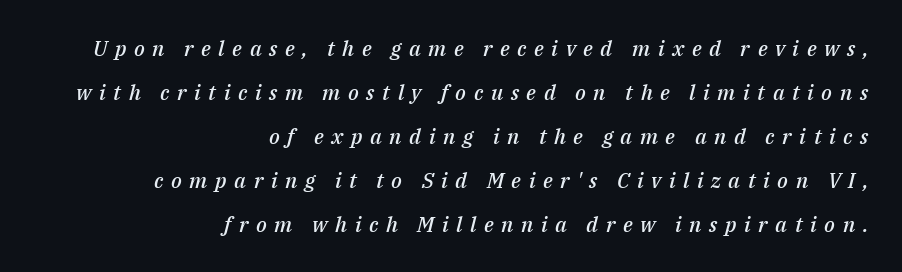
Q: Is the text bold? A: Semi-bold.
Q: Is the text italic (slanted)? A: Yes, it leans right by about 14 degrees.
Q: Is the text underlined? A: No.
Q: How is the paragraph aligned? A: Right-aligned.
Q: Is the spacing between letters normal or unusually wide? A: Unusually wide.
Q: Is the spacing between lines tight, normal or loose? A: Loose.
